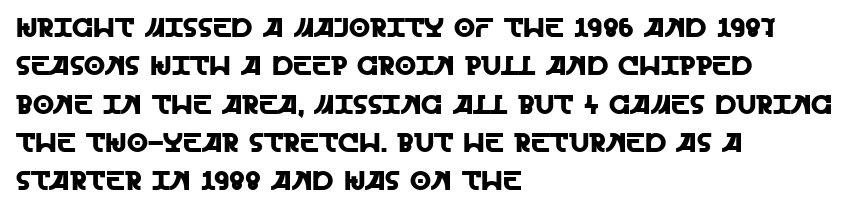
Compared with typical paragraphs, the rows here are spaced about the same. Posture: straight, roman, zero tilt. Inter-character spacing is left at the font's built-in metrics. The space beneath each line is pristine and unruled. The compositor pushed each line to the left boundary.
